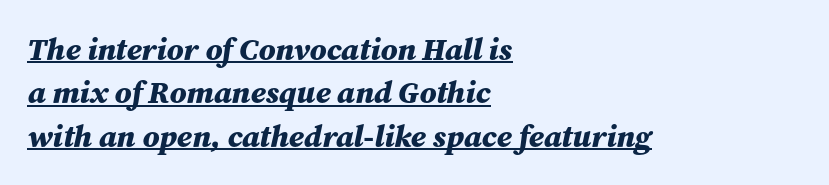
The image shows 31 px bold type, italic (leaning right); set left-aligned, normal line spacing (1.4x), normal letter spacing, underlined; medium stroke contrast and a medium x-height.
